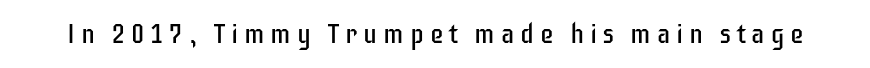
The image shows 27 px text type, upright; set unusually wide letter spacing (+0.22 em), not underlined.
